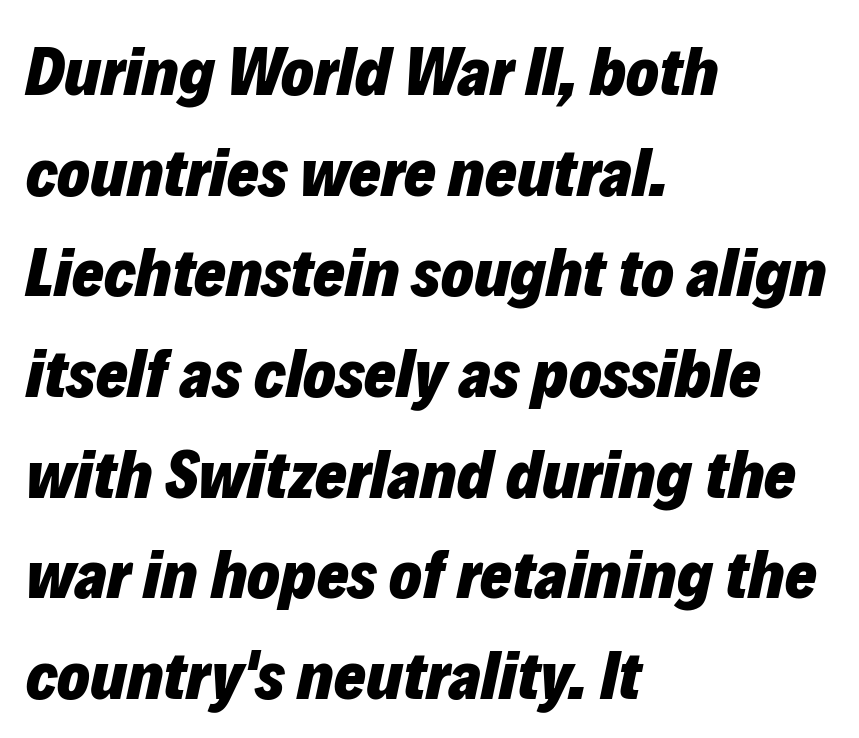
Q: Is the text bold? A: Yes.
Q: Is the text italic (slanted)? A: Yes, it leans right by about 12 degrees.
Q: Is the text underlined? A: No.
Q: How is the paragraph aligned? A: Left-aligned.
Q: Is the spacing between letters normal or unusually wide? A: Normal.
Q: Is the spacing between lines tight, normal or loose? A: Normal.
Q: Width (condensed, normal, or wide)? A: Normal.
Q: Stroke contrast? A: Low.
Q: x-height? A: Medium.
Q: Monospaced? A: No.
